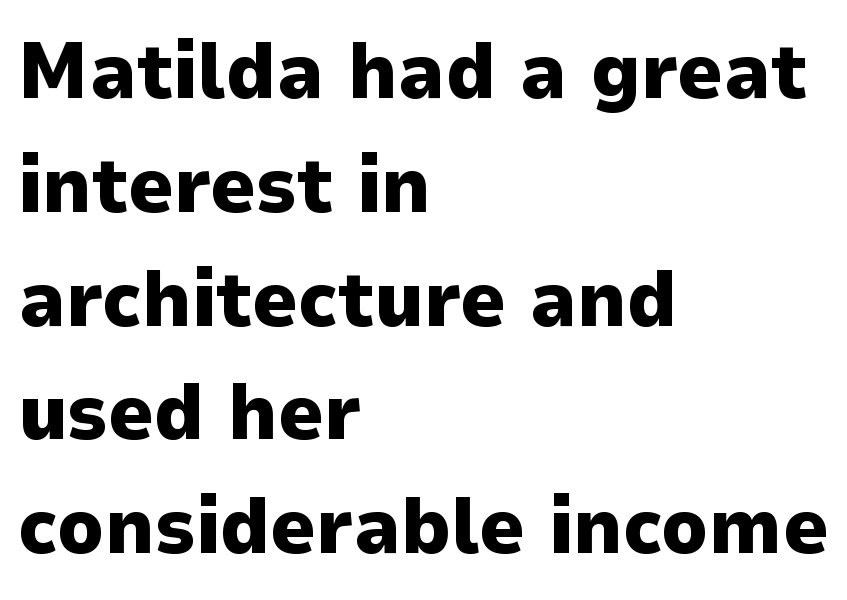
{"serif": "no", "italic": "no", "bold": "yes", "weight": "heavy", "width": "normal", "stroke_contrast": "low", "x_height": "medium", "monospaced": "no", "underline": "no", "align": "left", "line_spacing": "normal", "line_spacing_ratio": 1.44, "letter_spacing": "normal", "letter_spacing_em": 0.0, "glyph_px": 79}
